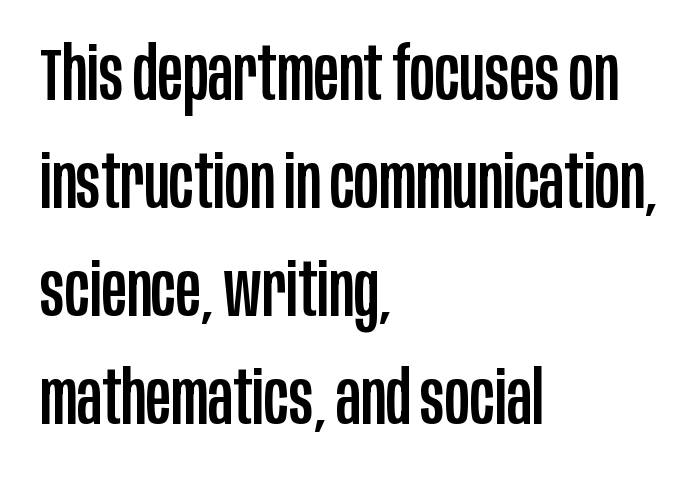
What stands out about the letter spacing? Nothing — it is the standard amount. Each letter keeps its own natural width here, so spacing adapts to shape. Baseline-to-baseline distance is the conventional proportion of letter height. Layout note: lines flush left.
